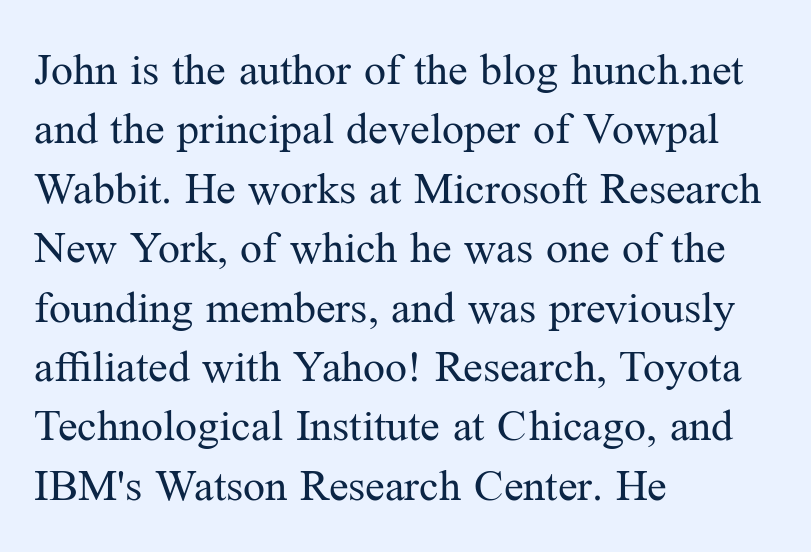
{"serif": "yes", "italic": "no", "bold": "no", "weight": "regular", "width": "normal", "stroke_contrast": "medium", "x_height": "medium", "monospaced": "no", "underline": "no", "align": "left", "line_spacing": "normal", "line_spacing_ratio": 1.35, "letter_spacing": "normal", "letter_spacing_em": 0.0, "glyph_px": 44}
